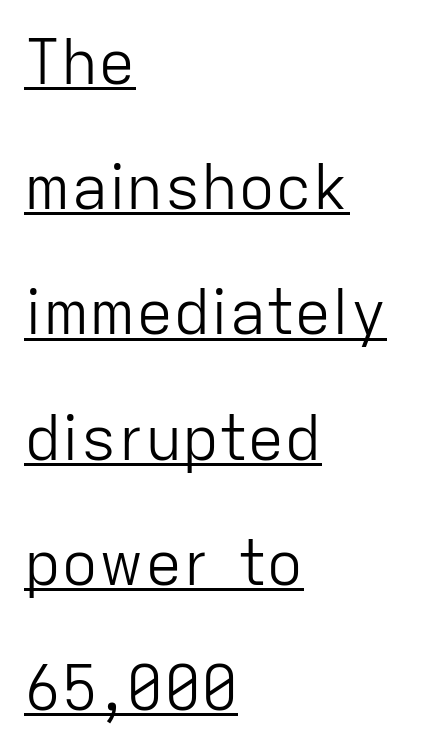
Q: Is the text bold? A: No.
Q: Is the text italic (slanted)? A: No, it is upright.
Q: Is the typeface a serif or a sans-serif typeface? A: Sans-serif.
Q: Is the text underlined? A: Yes.
Q: How is the paragraph aligned? A: Left-aligned.
Q: Is the spacing between letters normal or unusually wide? A: Normal.
Q: Is the spacing between lines tight, normal or loose? A: Loose.
Q: Width (condensed, normal, or wide)? A: Normal.
Q: Stroke contrast? A: Low.
Q: x-height? A: Medium.
Q: Monospaced? A: No.
